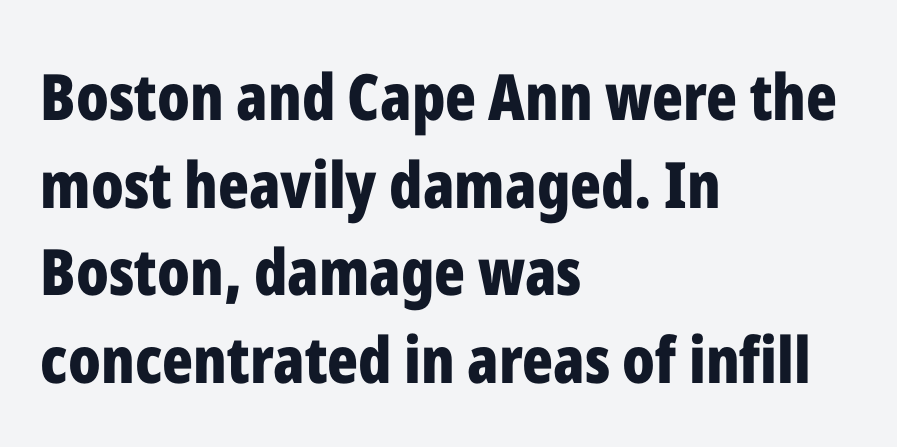
The ragged edge is on the right, which tells us the setting is flush left. In terms of leading, this rendering sits right in the middle. Grotesque or geometric, the face here clearly has no serifs. Notice how the stems are strictly vertical — no italics here.
